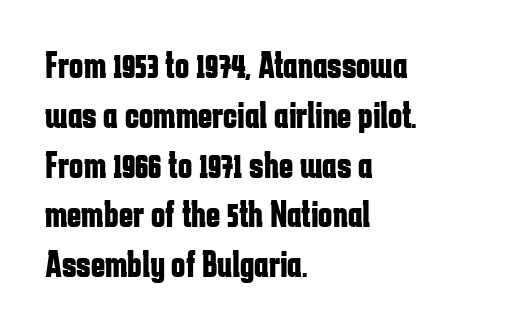
Honestly, the letter spacing is just normal — you wouldn't notice it. Descenders are the only things crossing below the line. In terms of leading, this rendering sits right in the middle. Each letter keeps its own natural width here, so spacing adapts to shape. The axis of the letterforms is exactly vertical. Heft: maximum for text — a bold.
